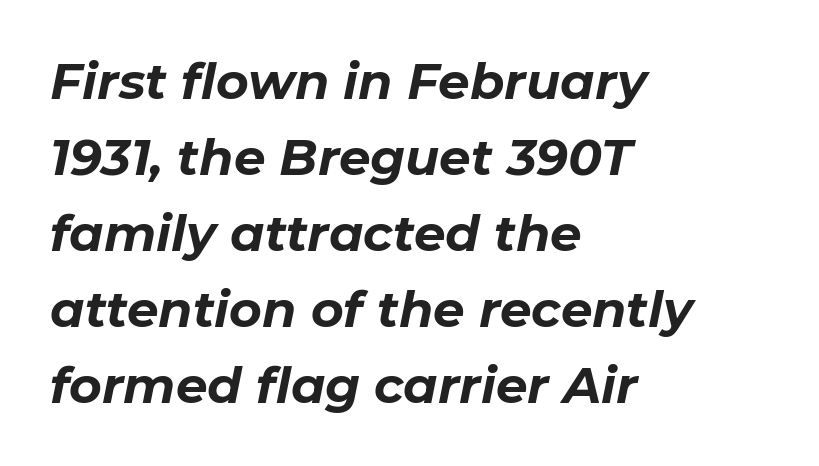
The letters sit at their default tracking, neither squeezed nor spread. Just letters on the line, the space beneath them empty. Would a proofreader flag this as italicized? Yes. Successive baselines arrive at the customary interval. The typesetter chose a ragged-right arrangement here. What weight is shown? A full bold with thick strokes.
